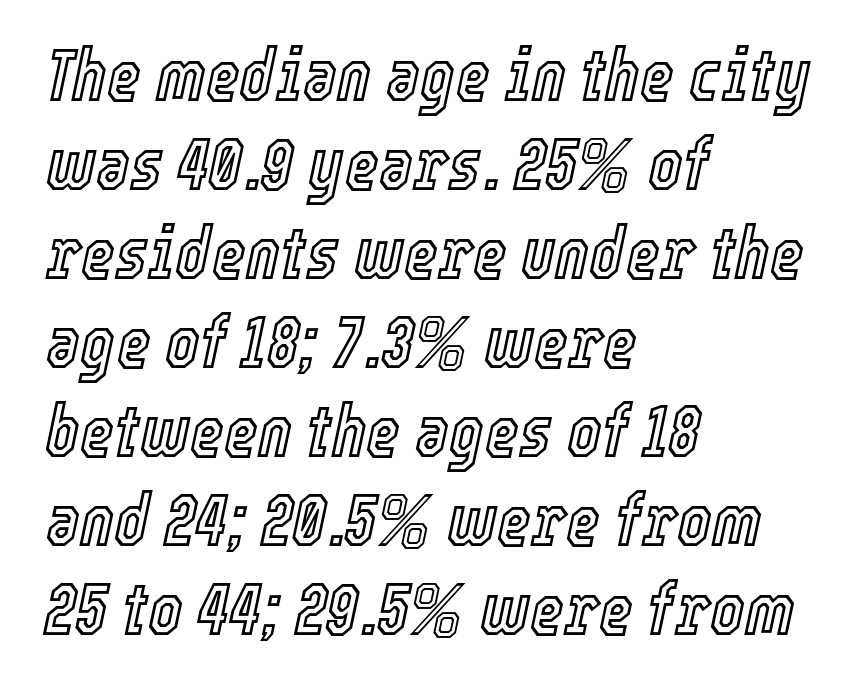
{"italic": "yes", "lean": "right", "slant_degrees": 12, "width": "condensed", "x_height": "medium", "monospaced": "no", "underline": "no", "align": "left", "line_spacing_ratio": 1.22, "letter_spacing": "normal", "letter_spacing_em": 0.0, "glyph_px": 73}
